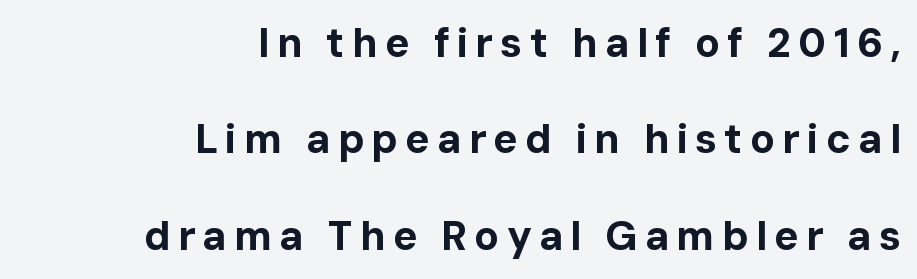
The face used here is proportionally spaced, like ordinary book or web type. No italicization has been applied; the sample stays upright. Notice the wide empty band between every row — that's loose leading. What kind of face is this? One without serifs — a sans.
